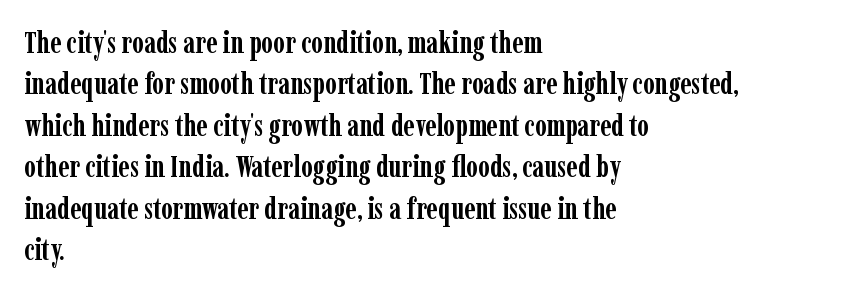
The image shows 30 px semibold, condensed serif type, upright; set left-aligned, normal line spacing (1.38x), normal letter spacing, not underlined; low stroke contrast and a medium x-height.
